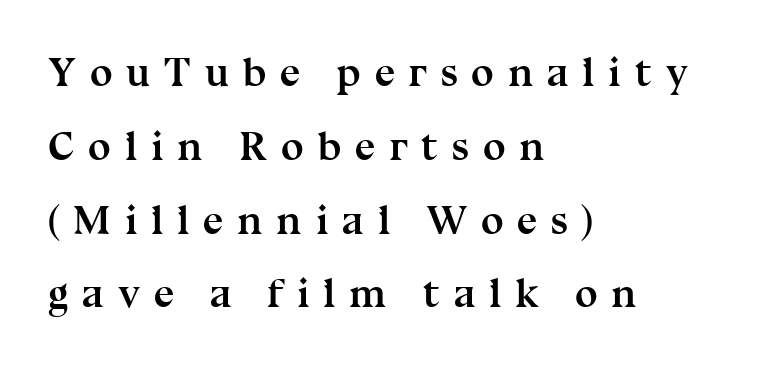
Q: Is the text bold? A: Yes.
Q: Is the text italic (slanted)? A: No, it is upright.
Q: Is the typeface a serif or a sans-serif typeface? A: Serif.
Q: Is the text underlined? A: No.
Q: How is the paragraph aligned? A: Left-aligned.
Q: Is the spacing between letters normal or unusually wide? A: Unusually wide.
Q: Width (condensed, normal, or wide)? A: Normal.
Q: Stroke contrast? A: Medium.
Q: x-height? A: Medium.
Q: Monospaced? A: No.
